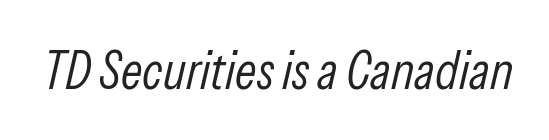
Q: Is the text bold? A: No.
Q: Is the text italic (slanted)? A: Yes, it leans right by about 13 degrees.
Q: Is the text underlined? A: No.
Q: Is the spacing between letters normal or unusually wide? A: Normal.
Q: Width (condensed, normal, or wide)? A: Condensed.
Q: Stroke contrast? A: Low.
Q: x-height? A: Medium.
Q: Monospaced? A: No.
